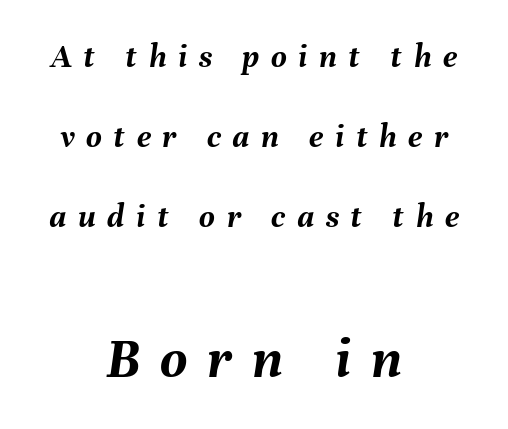
One-word summary of the alignment: center. Character widths vary here, with narrow letters taking less room than wide ones. Stroke thickness is high; the sample reads as a true bold. Compared with ordinary roman type, these characters are visibly tilted. A student would notice the bottom passage is typeset larger than what precedes it.
